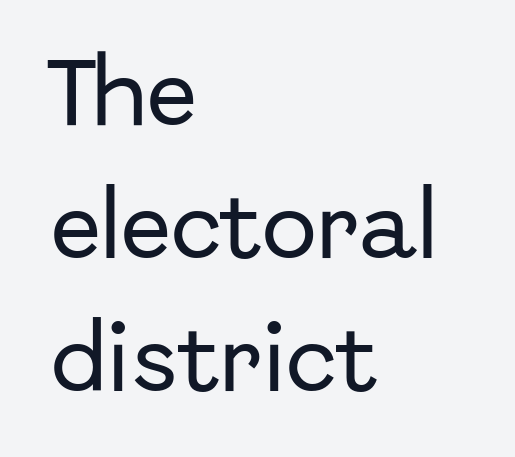
{"serif": "no", "italic": "no", "width": "normal", "stroke_contrast": "low", "x_height": "medium", "monospaced": "no", "underline": "no", "align": "left", "line_spacing_ratio": 1.8, "letter_spacing": "normal", "letter_spacing_em": 0.0, "glyph_px": 74}
